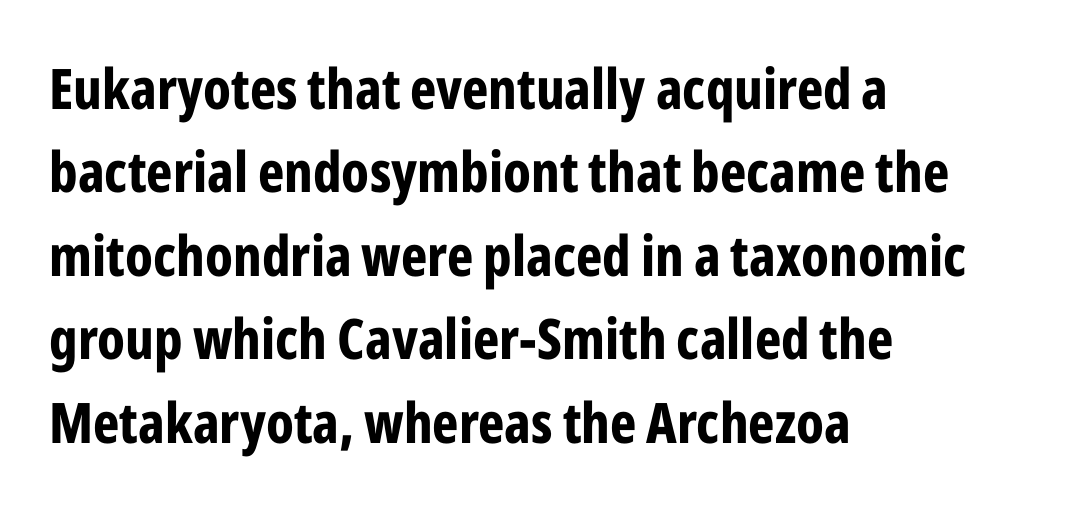
The image shows 56 px bold, condensed sans-serif type, upright; set left-aligned, normal line spacing (1.49x), normal letter spacing, not underlined; low stroke contrast and a medium x-height.
